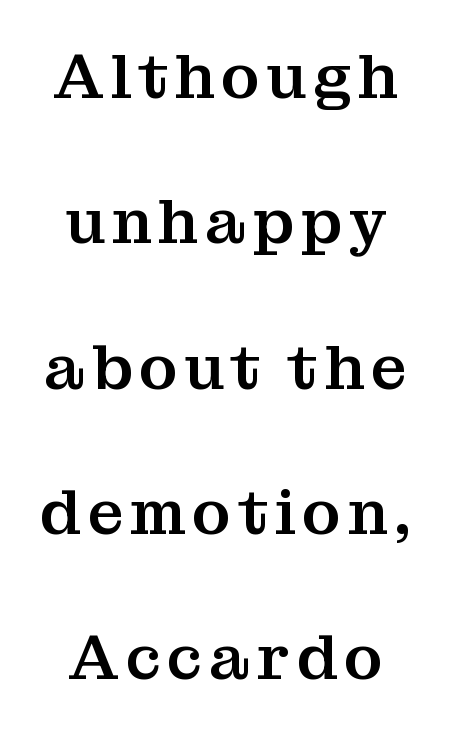
The image shows 64 px serif type, upright; set centered, loose line spacing (2.27x), not underlined; medium stroke contrast and a medium x-height.
